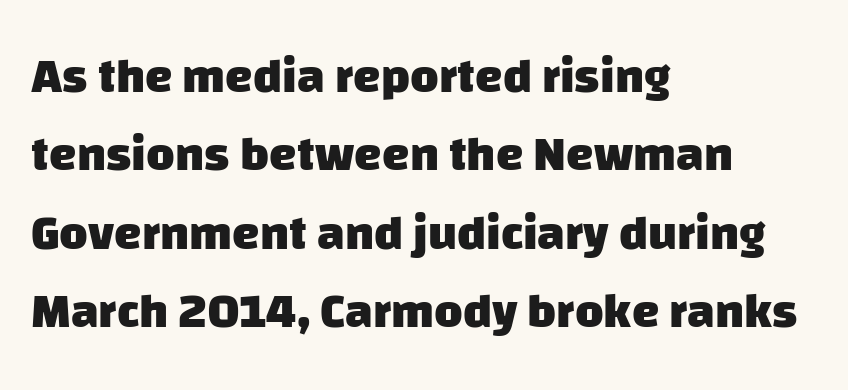
The image shows 49 px heavy sans-serif type; set left-aligned, normal line spacing (1.6x), normal letter spacing, not underlined; low stroke contrast and a large x-height.
